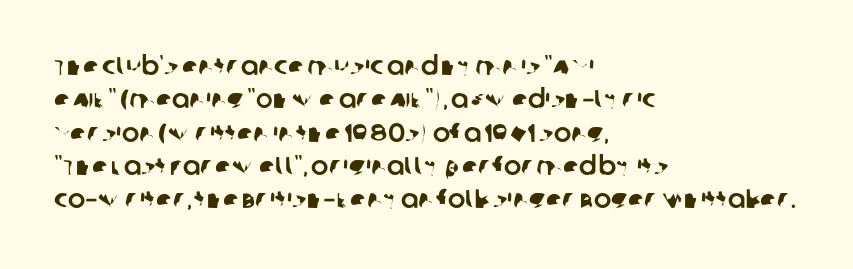
{"underline": "no", "align": "left", "line_spacing": "normal", "line_spacing_ratio": 1.28, "letter_spacing": "normal", "letter_spacing_em": 0.0, "glyph_px": 26}
